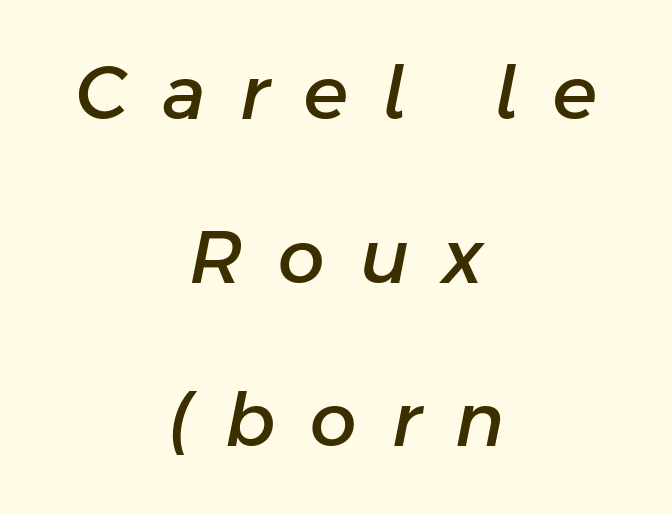
Q: Is the text italic (slanted)? A: Yes, it leans right by about 11 degrees.
Q: Is the text underlined? A: No.
Q: How is the paragraph aligned? A: Centered.
Q: Is the spacing between letters normal or unusually wide? A: Unusually wide.
Q: Is the spacing between lines tight, normal or loose? A: Loose.
Q: Width (condensed, normal, or wide)? A: Normal.
Q: Stroke contrast? A: Low.
Q: x-height? A: Medium.
Q: Monospaced? A: No.
